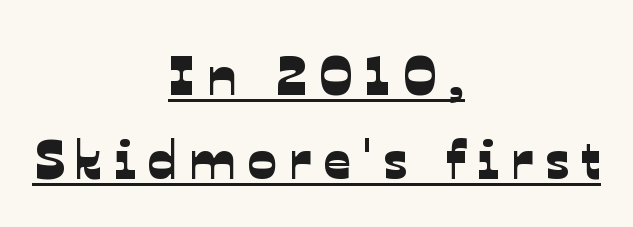
Glance below the letters and you will spot a drawn line. The typeface chosen for these lines omits serifs. In terms of letterspacing, this is a distinctly airy, spread setting. Caption: multi-line text, centered on the measure. Honestly, the row spacing looks completely unremarkable. Think of a printed novel: that variable character pitch is what you see here.
